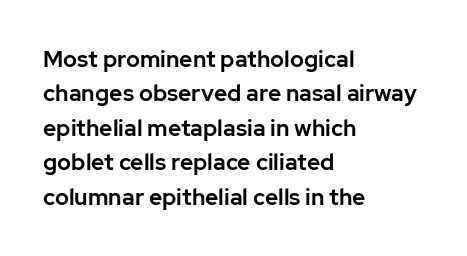
The specimen omits any rule beneath the text block's lines. The line-height multiplier appears to be the usual default. Posture: upright roman. The letters sit at their default tracking, neither squeezed nor spread.
